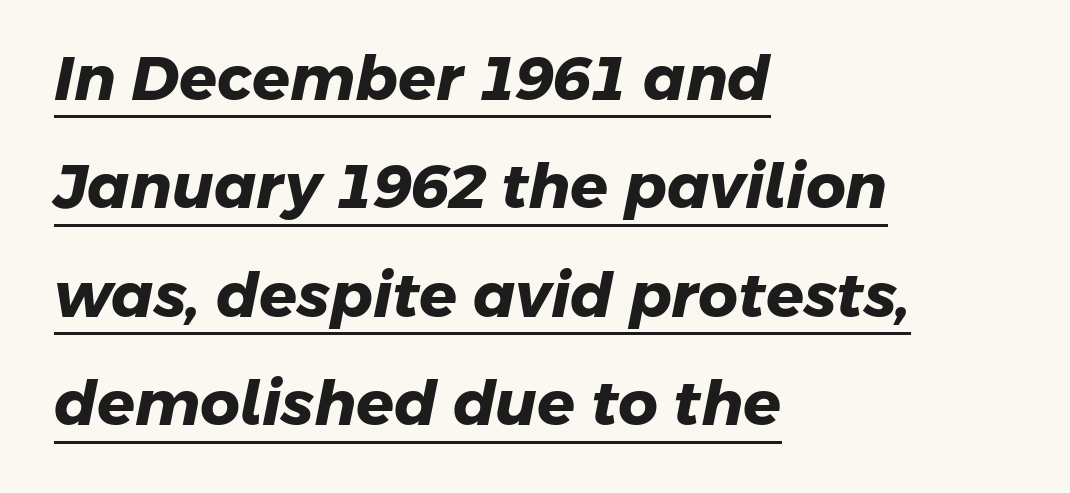
{"serif": "no", "bold": "yes", "weight": "heavy", "width": "normal", "stroke_contrast": "low", "x_height": "medium", "monospaced": "no", "underline": "yes", "align": "left", "line_spacing_ratio": 1.75, "letter_spacing": "normal", "letter_spacing_em": 0.0, "glyph_px": 62}
